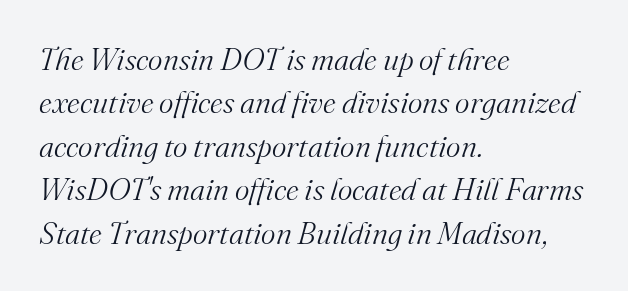
{"serif": "yes", "italic": "yes", "lean": "right", "slant_degrees": 16, "bold": "no", "weight": "light", "width": "normal", "stroke_contrast": "medium", "x_height": "small", "monospaced": "no", "underline": "no", "align": "left", "line_spacing": "normal", "line_spacing_ratio": 1.4, "letter_spacing": "normal", "letter_spacing_em": 0.0, "glyph_px": 31}
